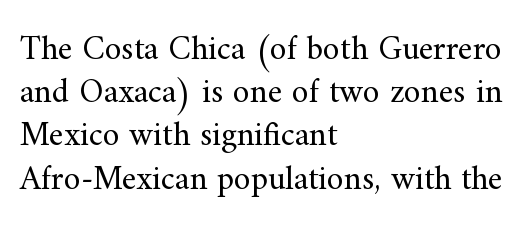
{"serif": "yes", "italic": "no", "bold": "no", "weight": "regular", "width": "normal", "stroke_contrast": "medium", "x_height": "small", "monospaced": "no", "underline": "no", "align": "left", "line_spacing": "normal", "line_spacing_ratio": 1.27, "letter_spacing": "normal", "letter_spacing_em": 0.0, "glyph_px": 34}
